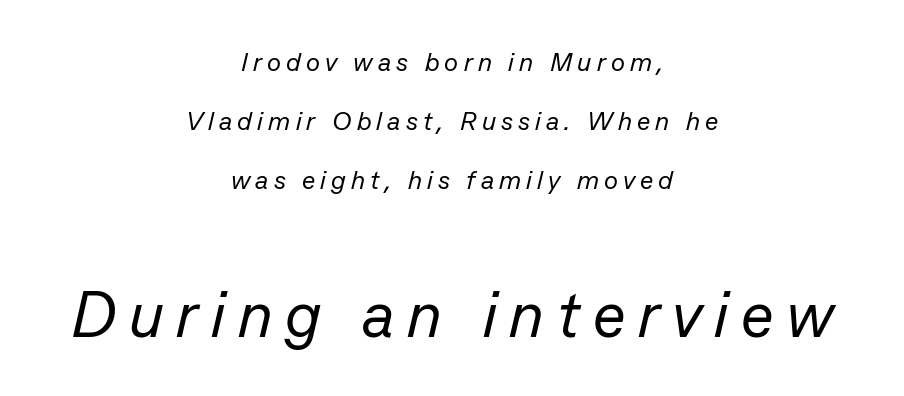
{"italic": "yes", "lean": "right", "slant_degrees": 13, "bold": "no", "weight": "regular", "width": "normal", "stroke_contrast": "low", "x_height": "medium", "monospaced": "no", "underline": "no", "align": "center", "line_spacing": "loose", "line_spacing_ratio": 2.26, "letter_spacing": "wide", "letter_spacing_em": 0.2, "larger_block": "second", "size_ratio": 2.46, "glyph_px": 64}
